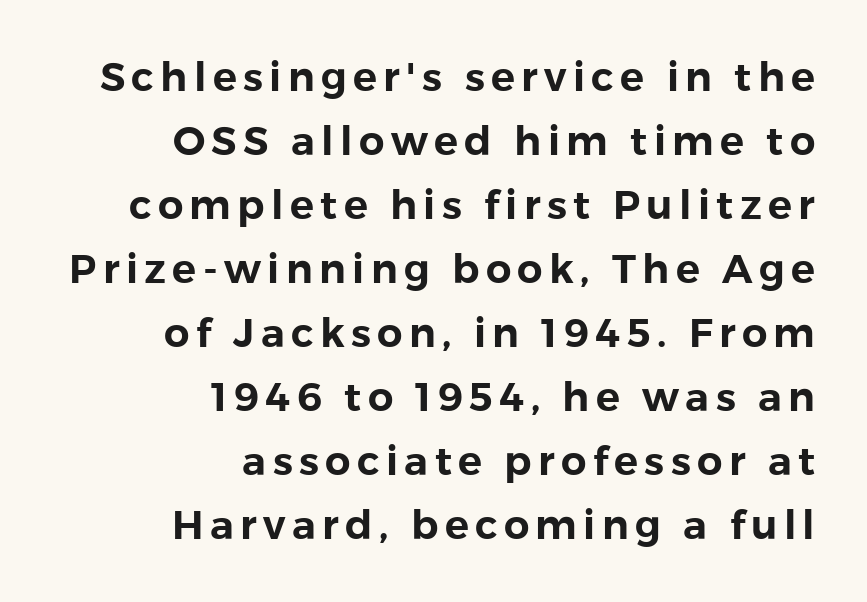
Q: Is the text italic (slanted)? A: No, it is upright.
Q: Is the typeface a serif or a sans-serif typeface? A: Sans-serif.
Q: Is the text underlined? A: No.
Q: How is the paragraph aligned? A: Right-aligned.
Q: Is the spacing between lines tight, normal or loose? A: Normal.
Q: Width (condensed, normal, or wide)? A: Normal.
Q: Stroke contrast? A: Low.
Q: x-height? A: Medium.
Q: Monospaced? A: No.
